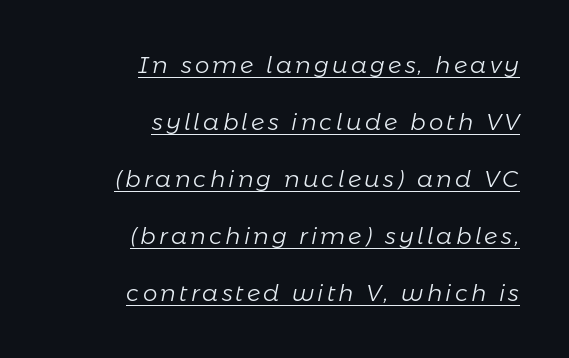
{"italic": "yes", "lean": "right", "slant_degrees": 11, "bold": "no", "underline": "yes", "align": "right", "line_spacing": "loose", "line_spacing_ratio": 2.48, "glyph_px": 23}
